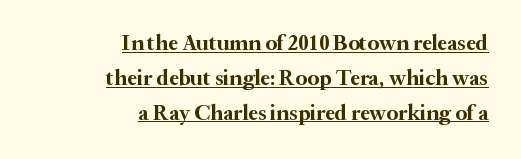
What decoration does the sample have? An underline. The letters sit at their default tracking, neither squeezed nor spread. It's the straight-up-and-down kind of type. Plenty of ink on the page — the face is bold.
